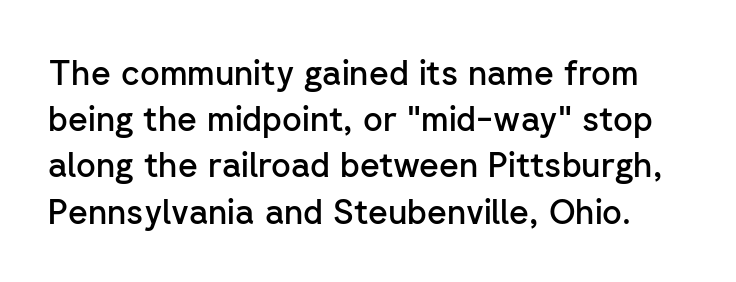
These lines were composed using upright roman letters. Characters follow at the spacing the type designer built in. Heft: intermediate — a semibold. How would I describe the line gaps? Plain and ordinary.
